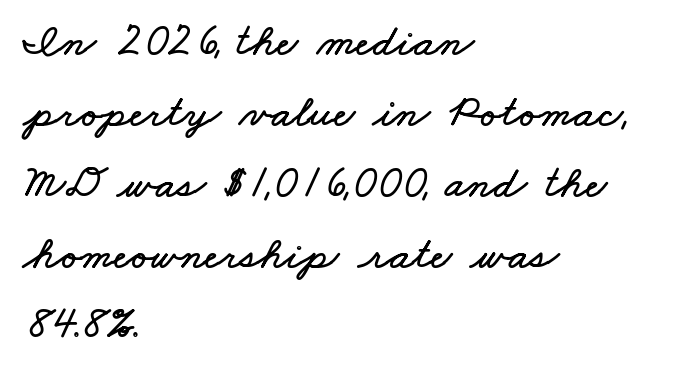
The type is set solid horizontally, with unmodified tracking. The setting favours the left margin, as ordinary paragraphs usually do. The string is rendered with underlining switched off. The block of text has a typical density, with ordinary space between rows.
